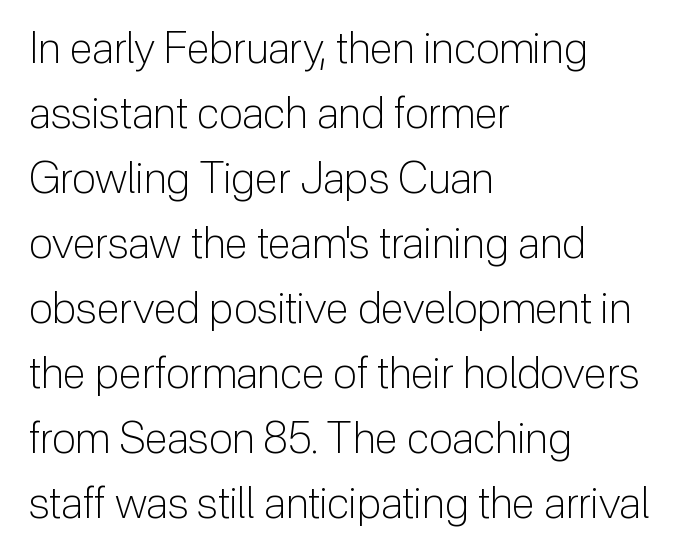
The image shows 43 px light sans-serif type, upright; set left-aligned, normal line spacing (1.51x), normal letter spacing, not underlined; low stroke contrast and a medium x-height.
